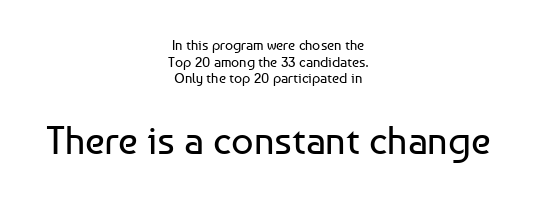
The image shows 39 px regular-weight sans-serif type, upright; set centered, line spacing 1.18x, normal letter spacing, not underlined; the second (bottom) block is 2.79x larger; low stroke contrast and a medium x-height.
